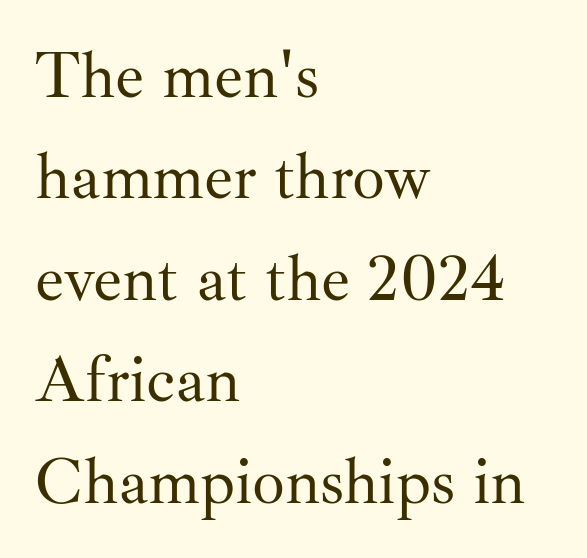
Q: Is the text bold? A: No.
Q: Is the text italic (slanted)? A: No, it is upright.
Q: Is the typeface a serif or a sans-serif typeface? A: Serif.
Q: Is the text underlined? A: No.
Q: How is the paragraph aligned? A: Left-aligned.
Q: Is the spacing between letters normal or unusually wide? A: Normal.
Q: Is the spacing between lines tight, normal or loose? A: Normal.
Q: Width (condensed, normal, or wide)? A: Normal.
Q: Stroke contrast? A: Medium.
Q: x-height? A: Small.
Q: Monospaced? A: No.
